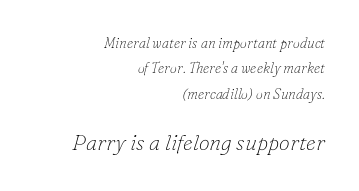
The image shows 22 px text type, italic (leaning right); set right-aligned, line spacing 1.82x, normal letter spacing, not underlined; the second (bottom) block is 1.57x larger.
